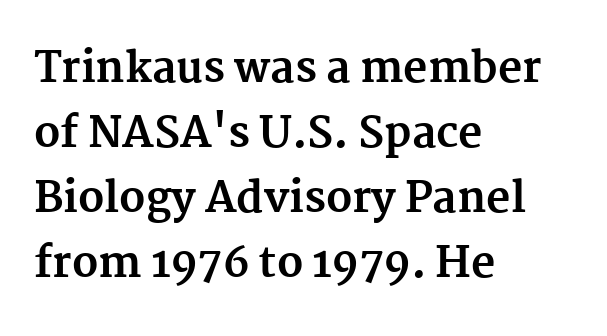
{"serif": "yes", "italic": "no", "bold": "yes", "weight": "bold", "width": "normal", "stroke_contrast": "medium", "x_height": "medium", "monospaced": "no", "underline": "no", "align": "left", "line_spacing": "normal", "line_spacing_ratio": 1.55, "letter_spacing": "normal", "letter_spacing_em": 0.0, "glyph_px": 42}
